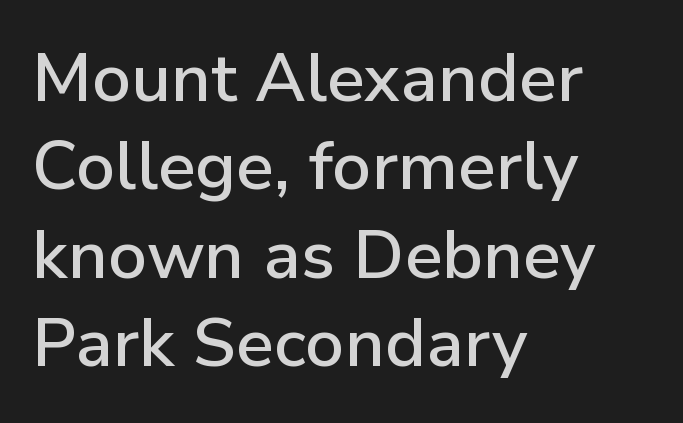
The image shows 68 px sans-serif type, upright; set left-aligned, normal line spacing (1.3x), normal letter spacing, not underlined; low stroke contrast and a medium x-height.
